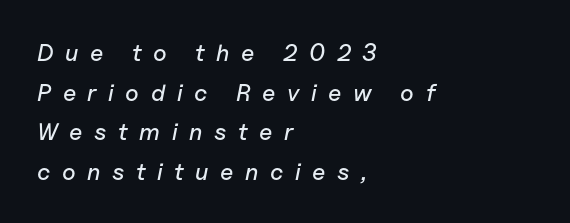
Q: Is the text italic (slanted)? A: Yes, it leans right by about 11 degrees.
Q: Is the text underlined? A: No.
Q: How is the paragraph aligned? A: Left-aligned.
Q: Is the spacing between letters normal or unusually wide? A: Unusually wide.
Q: Is the spacing between lines tight, normal or loose? A: Normal.
